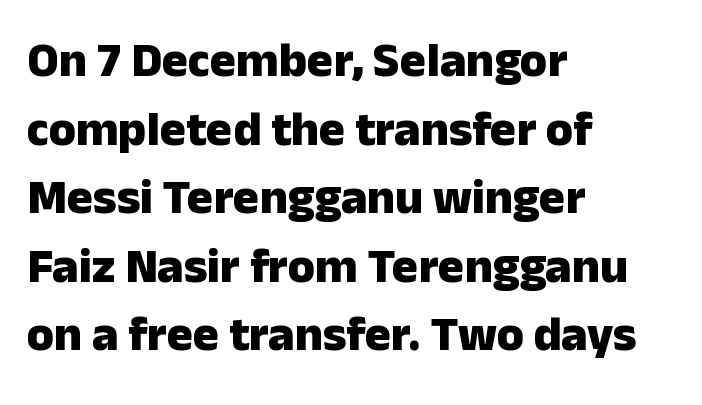
Q: Is the text bold? A: Yes.
Q: Is the text italic (slanted)? A: No, it is upright.
Q: Is the typeface a serif or a sans-serif typeface? A: Sans-serif.
Q: Is the text underlined? A: No.
Q: How is the paragraph aligned? A: Left-aligned.
Q: Is the spacing between letters normal or unusually wide? A: Normal.
Q: Is the spacing between lines tight, normal or loose? A: Normal.
Q: Width (condensed, normal, or wide)? A: Normal.
Q: Stroke contrast? A: Low.
Q: x-height? A: Medium.
Q: Monospaced? A: No.
